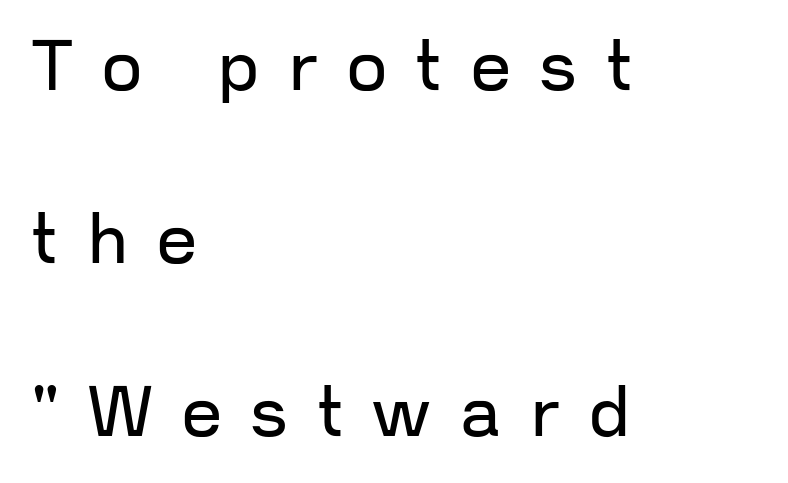
{"serif": "no", "italic": "no", "bold": "no", "weight": "regular", "width": "normal", "stroke_contrast": "low", "x_height": "medium", "monospaced": "no", "underline": "no", "align": "left", "line_spacing": "loose", "line_spacing_ratio": 2.44, "letter_spacing": "wide", "letter_spacing_em": 0.41, "glyph_px": 71}
